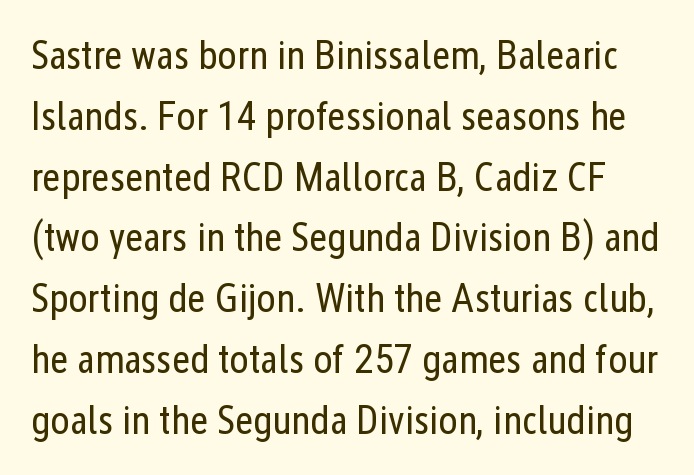
The image shows 40 px regular-weight, condensed sans-serif type, upright; set normal line spacing (1.52x), normal letter spacing, not underlined; low stroke contrast and a medium x-height.
